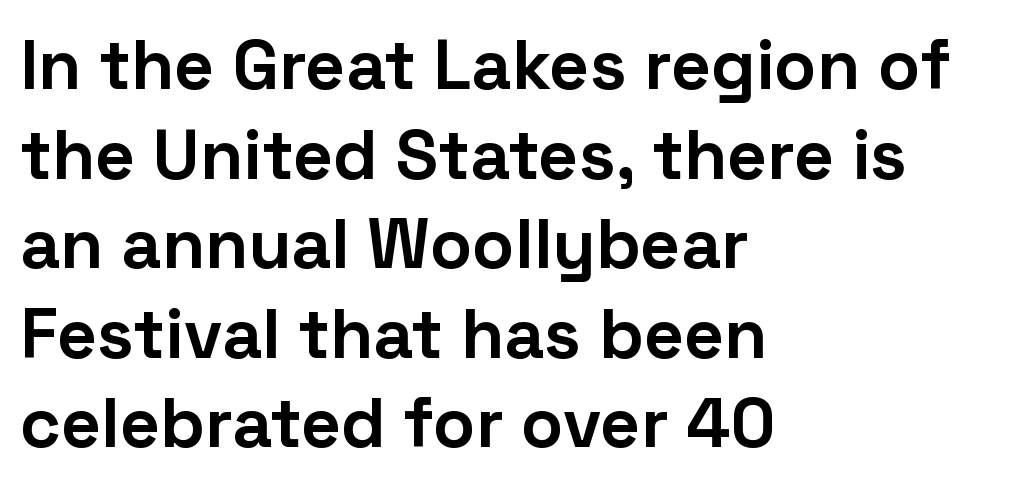
The image shows 70 px bold sans-serif type, upright; set left-aligned, normal line spacing (1.28x), normal letter spacing, not underlined; low stroke contrast and a medium x-height.
